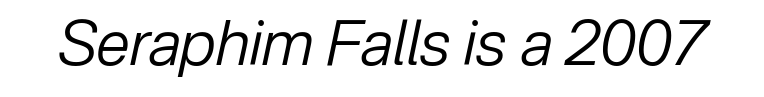
{"italic": "yes", "lean": "right", "slant_degrees": 12, "bold": "no", "weight": "regular", "width": "normal", "stroke_contrast": "low", "x_height": "medium", "monospaced": "no", "underline": "no", "letter_spacing": "normal", "letter_spacing_em": 0.0, "glyph_px": 62}
